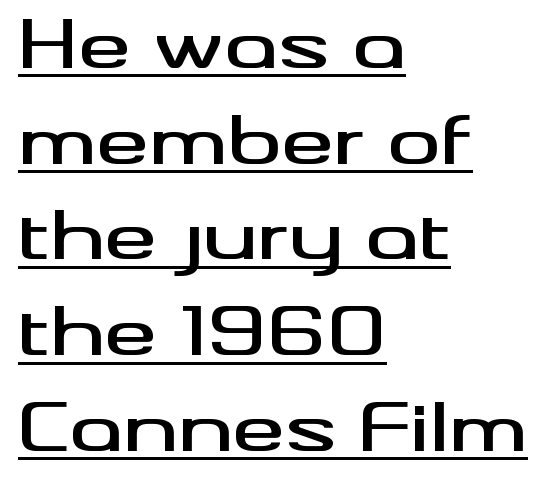
These lines stack with their left ends in a neat column. You can tell from the bare stems that sans-serif type was used. These lines sit exactly where default settings would place them. Does extra space separate the letters? No, they use regular spacing. Character widths vary here, with narrow letters taking less room than wide ones. This sample carries an underscore along the baseline area.
